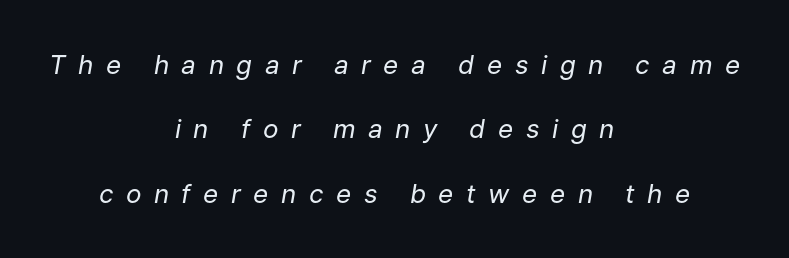
Just letters on the line, the space beneath them empty. The strokes are not fattened; the text isn't bold. Caption: expanded tracking, letters set apart. Characters are canted at an angle relative to the baseline's perpendicular. A great deal of white space separates one row of letters from the next.
